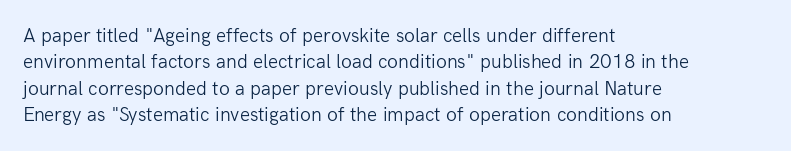
Characters remain perfectly vertical along every line. Rows of type keep a routine distance in the vertical direction. The face looks like a standard text weight, possibly lighter. Letter spacing: default. Each row of text sits above clean, open space.
